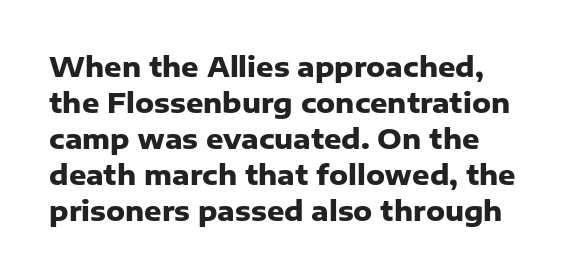
Q: Is the text bold? A: Yes.
Q: Is the text italic (slanted)? A: No, it is upright.
Q: Is the text underlined? A: No.
Q: How is the paragraph aligned? A: Left-aligned.
Q: Is the spacing between letters normal or unusually wide? A: Normal.
Q: Is the spacing between lines tight, normal or loose? A: Normal.
